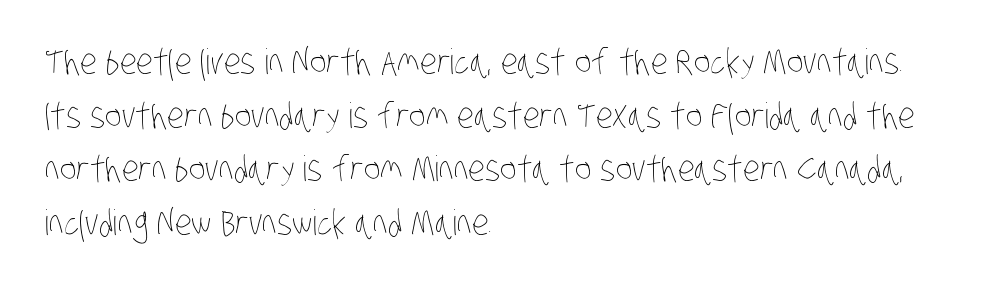
Q: Is the text bold? A: No.
Q: Is the text underlined? A: No.
Q: How is the paragraph aligned? A: Left-aligned.
Q: Is the spacing between letters normal or unusually wide? A: Normal.
Q: Is the spacing between lines tight, normal or loose? A: Normal.
Q: Width (condensed, normal, or wide)? A: Condensed.
Q: Stroke contrast? A: Low.
Q: x-height? A: Large.
Q: Monospaced? A: No.
